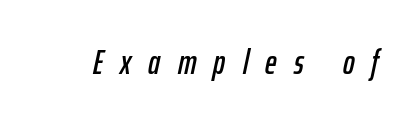
Q: Is the text italic (slanted)? A: Yes, it leans right by about 12 degrees.
Q: Is the text underlined? A: No.
Q: Is the spacing between letters normal or unusually wide? A: Unusually wide.
Q: Width (condensed, normal, or wide)? A: Condensed.
Q: Stroke contrast? A: Low.
Q: x-height? A: Medium.
Q: Monospaced? A: No.
